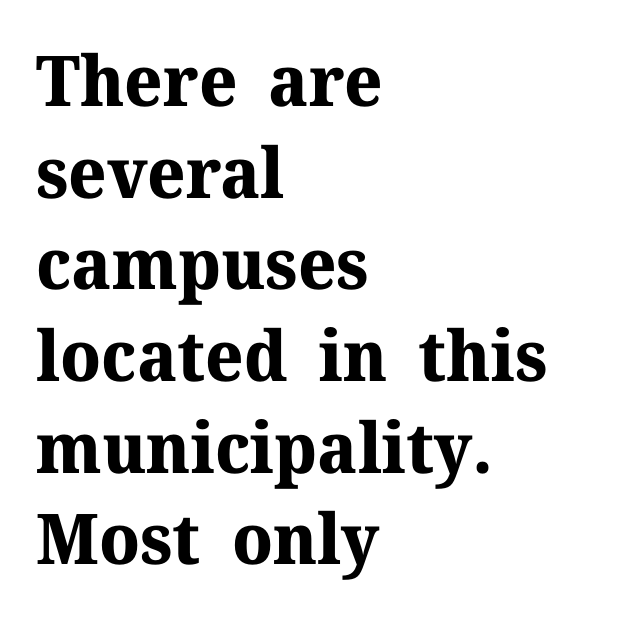
Q: Is the text bold? A: Yes.
Q: Is the text italic (slanted)? A: No, it is upright.
Q: Is the typeface a serif or a sans-serif typeface? A: Serif.
Q: Is the text underlined? A: No.
Q: How is the paragraph aligned? A: Left-aligned.
Q: Is the spacing between letters normal or unusually wide? A: Normal.
Q: Is the spacing between lines tight, normal or loose? A: Normal.
Q: Width (condensed, normal, or wide)? A: Normal.
Q: Stroke contrast? A: Medium.
Q: x-height? A: Medium.
Q: Monospaced? A: No.
